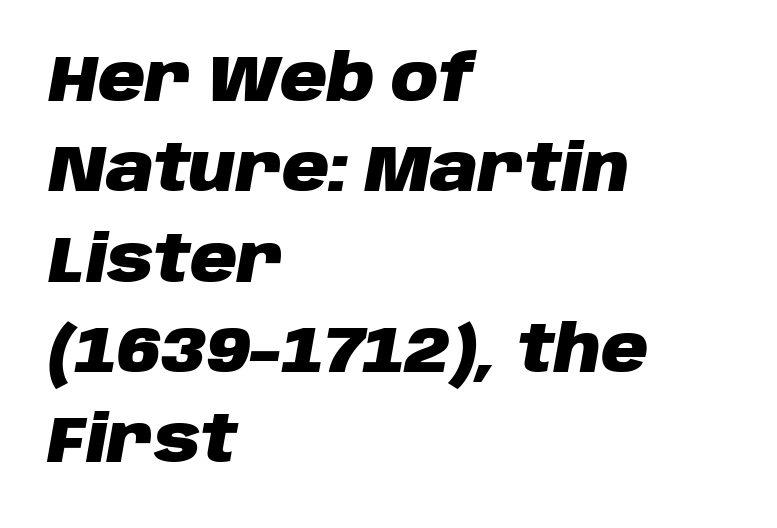
The image shows 65 px heavy type, italic (leaning right); set left-aligned, normal line spacing (1.39x), normal letter spacing, not underlined; low stroke contrast and a large x-height.
